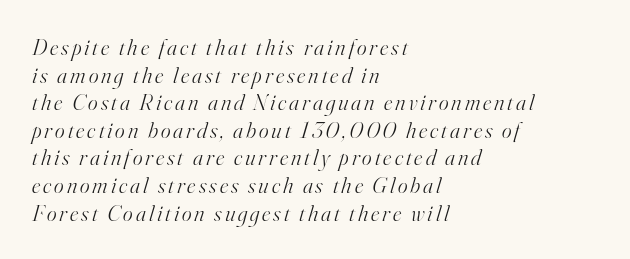
{"italic": "yes", "lean": "right", "slant_degrees": 16, "bold": "no", "underline": "no", "align": "left", "line_spacing_ratio": 1.2, "glyph_px": 23}
